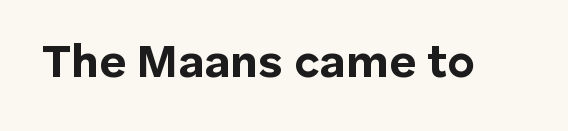
The type family on display is of the sans-serif kind. The area under the type is left untouched. Set as a true bold cut, around the 700 mark. Letter spacing: default. Each letter keeps its own natural width here, so spacing adapts to shape. A typesetter would mark this as roman, not italic.
